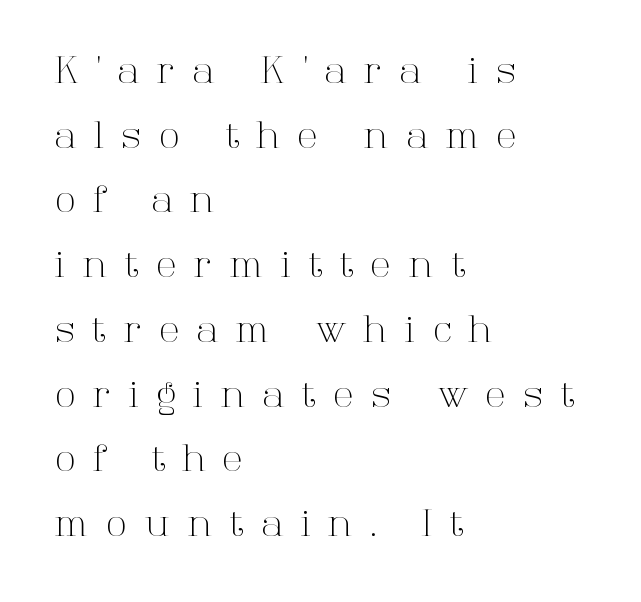
Q: Is the text bold? A: No.
Q: Is the text italic (slanted)? A: No, it is upright.
Q: Is the typeface a serif or a sans-serif typeface? A: Serif.
Q: Is the text underlined? A: No.
Q: How is the paragraph aligned? A: Left-aligned.
Q: Is the spacing between letters normal or unusually wide? A: Unusually wide.
Q: Width (condensed, normal, or wide)? A: Normal.
Q: Stroke contrast? A: High.
Q: x-height? A: Medium.
Q: Monospaced? A: No.
